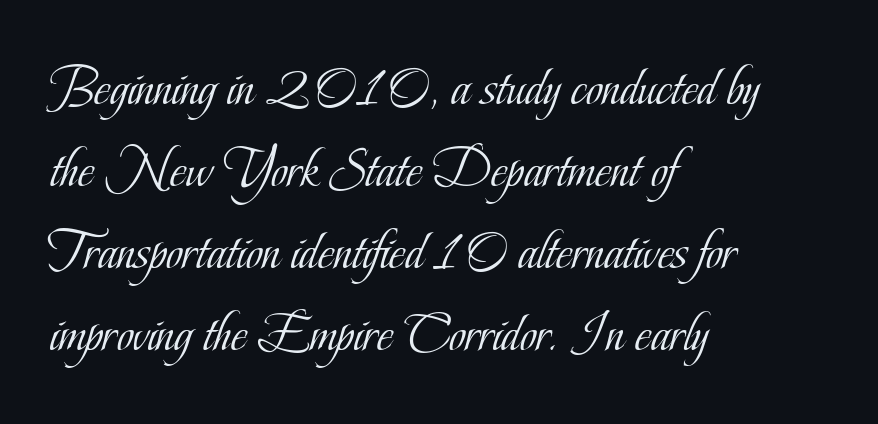
Vertical stems look standard width or narrower in stroke. Look at the bottom of the vertical strokes: they flare into serifs here. The lines sit at an ordinary, default distance from one another. The specimen omits any rule beneath the text block's lines. Does extra space separate the letters? No, they use regular spacing.
